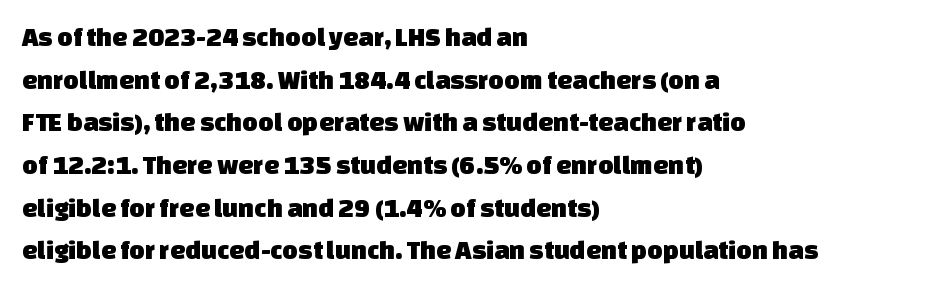
{"underline": "no", "align": "left", "line_spacing": "normal", "line_spacing_ratio": 1.58, "letter_spacing": "normal", "letter_spacing_em": 0.0, "glyph_px": 27}
